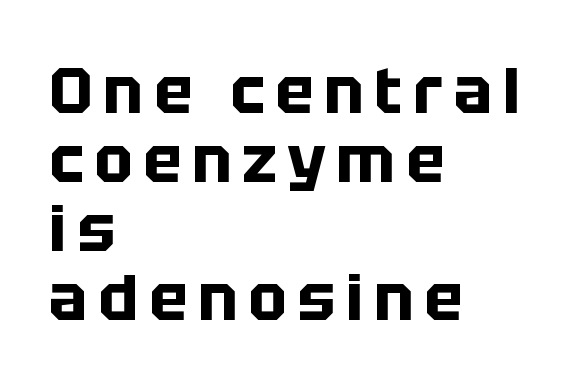
Stroke thickness is high; the sample reads as a true bold. Think of a printed novel: that variable character pitch is what you see here. Designer's note — italics off, roman on. The gap between lines stays unmarked. Interline gaps are noticeably narrow in this sample. The passage is arranged the way most books set body copy — flush left.
